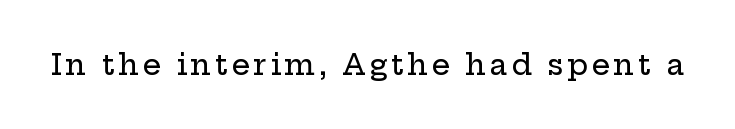
{"serif": "yes", "italic": "no", "width": "wide", "stroke_contrast": "low", "x_height": "medium", "monospaced": "no", "underline": "no", "glyph_px": 29}
